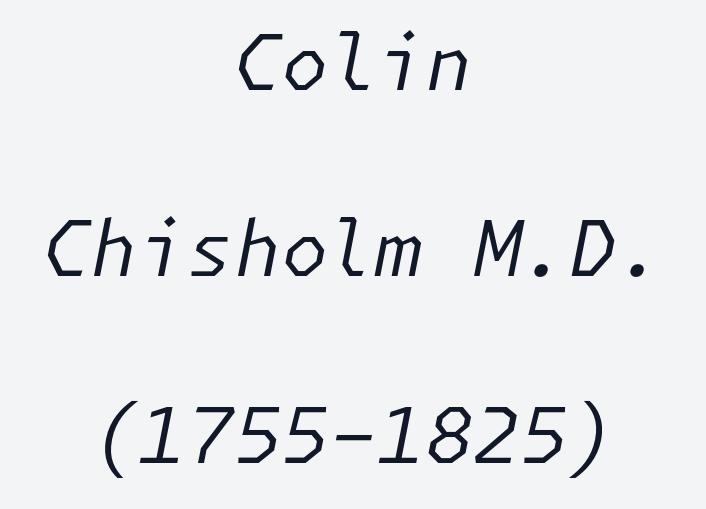
The image shows 77 px regular-weight type, italic (leaning right); set centered, loose line spacing (2.42x), normal letter spacing, not underlined; low stroke contrast and a medium x-height.
